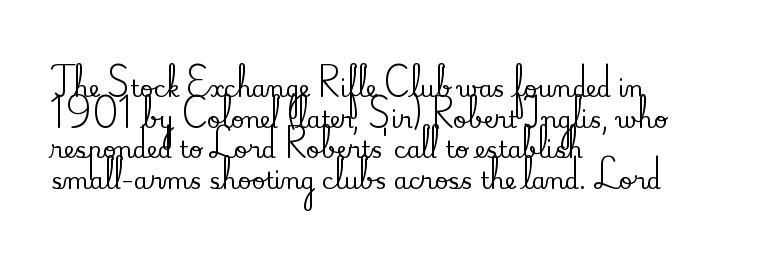
The image shows 23 px text type, upright; set left-aligned, normal line spacing (1.33x), normal letter spacing, not underlined.
